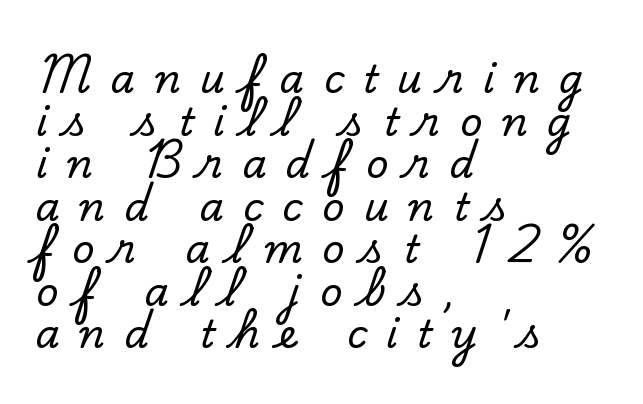
{"serif": "yes", "width": "normal", "stroke_contrast": "low", "x_height": "small", "monospaced": "no", "underline": "no", "align": "left", "line_spacing": "tight", "line_spacing_ratio": 1.09, "letter_spacing": "wide", "letter_spacing_em": 0.49, "glyph_px": 39}
